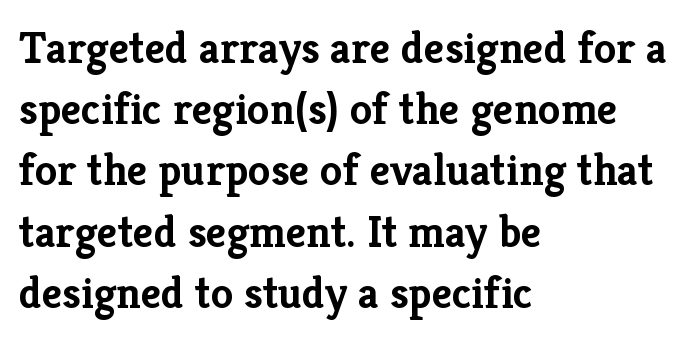
Italic? Not at all — the glyphs are vertical. Unlike a clean sans, this face finishes its strokes with serifs. The characters look thick and weighty, a clear bold. These lines are rendered in a variable-pitch font.
